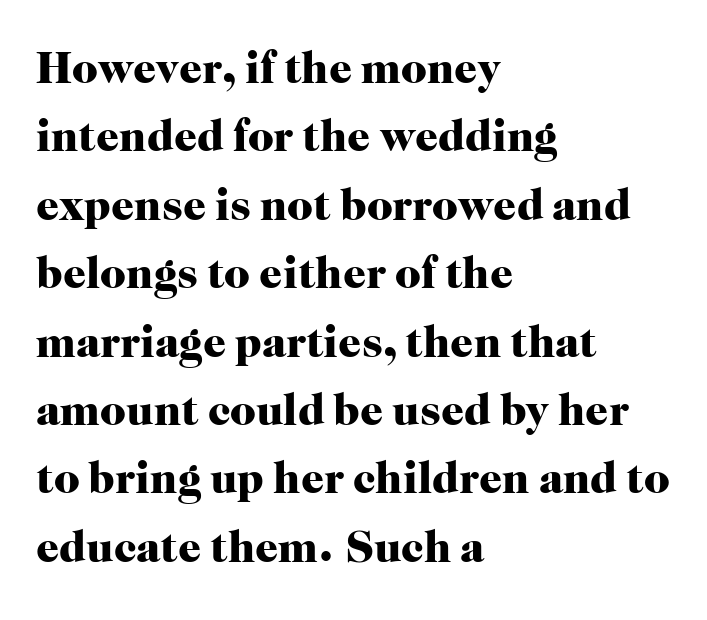
Q: Is the text bold? A: Yes.
Q: Is the text italic (slanted)? A: No, it is upright.
Q: Is the typeface a serif or a sans-serif typeface? A: Serif.
Q: Is the text underlined? A: No.
Q: How is the paragraph aligned? A: Left-aligned.
Q: Is the spacing between letters normal or unusually wide? A: Normal.
Q: Is the spacing between lines tight, normal or loose? A: Normal.
Q: Width (condensed, normal, or wide)? A: Normal.
Q: Stroke contrast? A: High.
Q: x-height? A: Medium.
Q: Monospaced? A: No.
